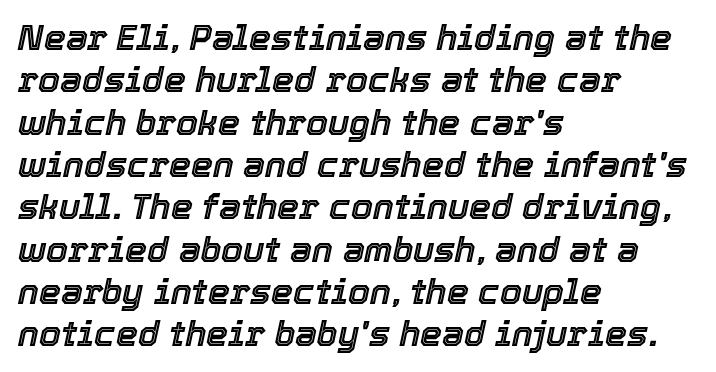
Layout note: lines flush left. The face used here is proportionally spaced, like ordinary book or web type. The text carries the slant typical of an italic or oblique font. Tracking value appears to be zero — textbook default spacing. Has an underline been added? It has not.
